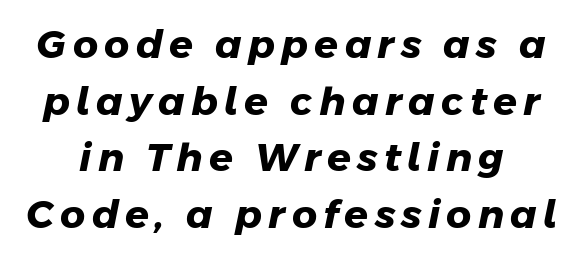
{"serif": "no", "bold": "yes", "weight": "heavy", "width": "normal", "stroke_contrast": "low", "x_height": "medium", "monospaced": "no", "underline": "no", "line_spacing": "normal", "line_spacing_ratio": 1.45, "glyph_px": 39}
